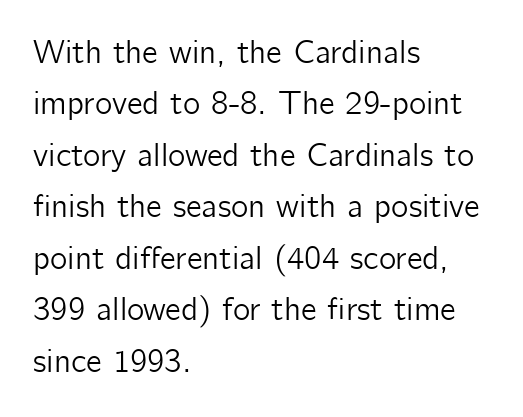
The image shows 33 px sans-serif type, upright; set left-aligned, normal line spacing (1.56x), normal letter spacing, not underlined; low stroke contrast and a medium x-height.
